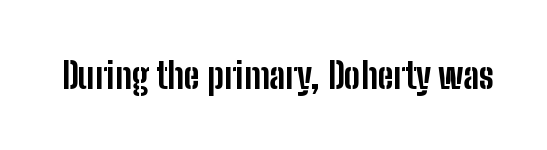
The image shows 36 px bold, condensed sans-serif type, upright; set normal letter spacing, not underlined; low stroke contrast and a medium x-height.
